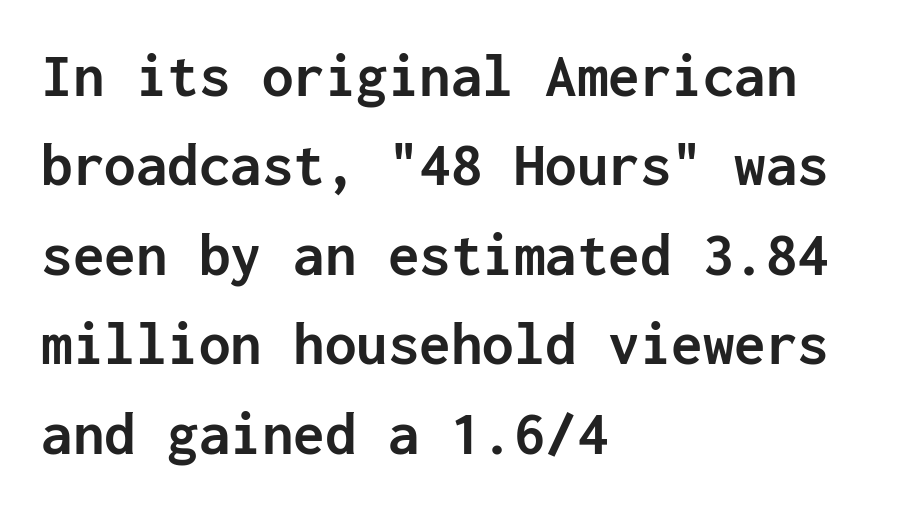
The image shows 63 px semibold sans-serif type, upright, monospaced; set left-aligned, normal line spacing (1.42x), normal letter spacing, not underlined; low stroke contrast and a medium x-height.
